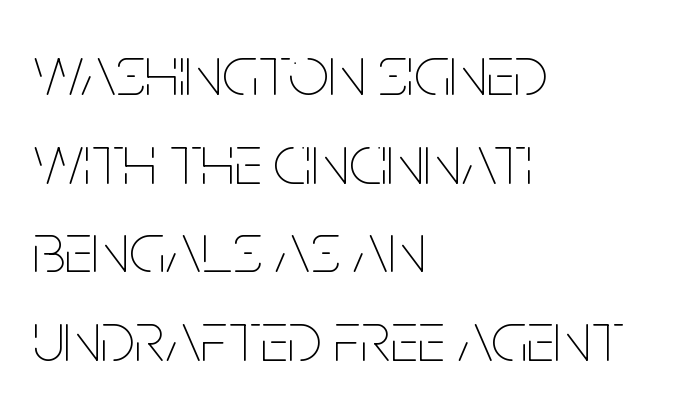
{"italic": "no", "bold": "no", "weight": "thin", "width": "condensed", "stroke_contrast": "low", "x_height": "large", "monospaced": "no", "underline": "no", "align": "left", "line_spacing_ratio": 1.23, "letter_spacing": "normal", "letter_spacing_em": 0.0, "glyph_px": 72}
